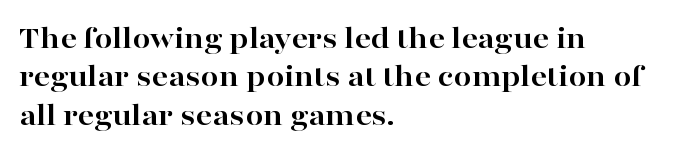
This is roman type, the default non-slanted kind. Note the varied advance widths — an 'i' is clearly narrower than an 'm'. Short note: letters normally spaced. The strokes are fattened all the way to bold. Typographically, this falls in the serif category. Check the space under the baseline: it is left empty.
